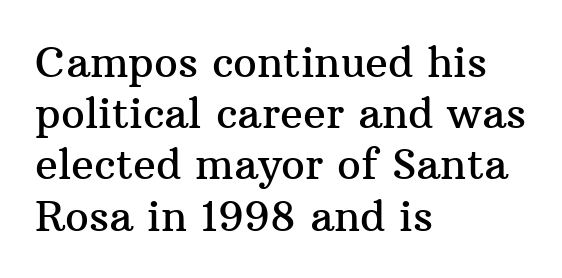
{"serif": "yes", "italic": "no", "width": "normal", "stroke_contrast": "medium", "x_height": "medium", "monospaced": "no", "underline": "no", "align": "left", "line_spacing_ratio": 1.22, "letter_spacing": "normal", "letter_spacing_em": 0.0, "glyph_px": 42}
